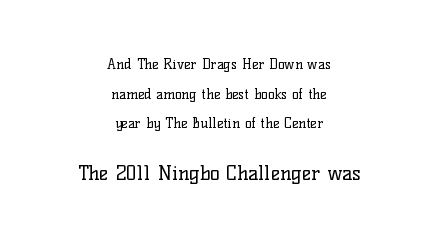
Q: Is the text bold? A: No.
Q: Is the text italic (slanted)? A: No, it is upright.
Q: Is the text underlined? A: No.
Q: How is the paragraph aligned? A: Centered.
Q: Is the spacing between letters normal or unusually wide? A: Normal.
Q: Is the spacing between lines tight, normal or loose? A: Loose.
Q: Which block of text is set in a larger size, the first (top) or the second (bottom)? A: The second (bottom) one.
